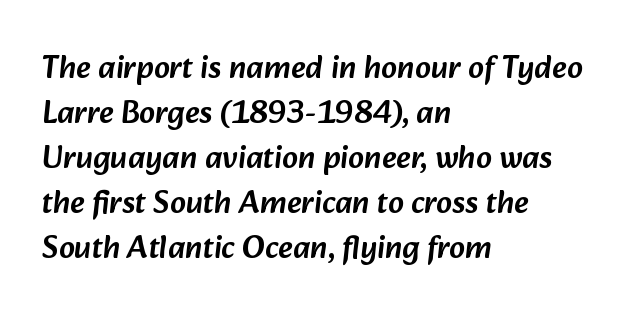
{"serif": "no", "width": "normal", "stroke_contrast": "low", "x_height": "medium", "monospaced": "no", "underline": "no", "align": "left", "line_spacing": "normal", "line_spacing_ratio": 1.41, "letter_spacing": "normal", "letter_spacing_em": 0.0, "glyph_px": 32}
